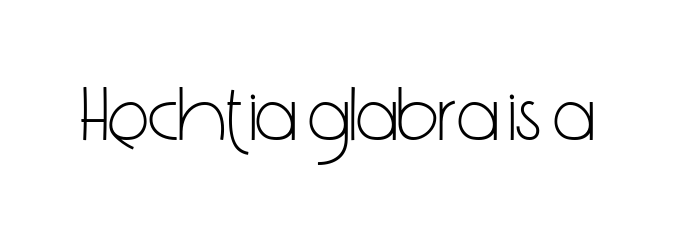
Decoration check: the copy has no underline. The lettering stays uniformly vertical, giving the passage a roman look. Spacing verdict: proportional, widths tailored to each character. The tracking reads as untouched default to a designer's eye.
